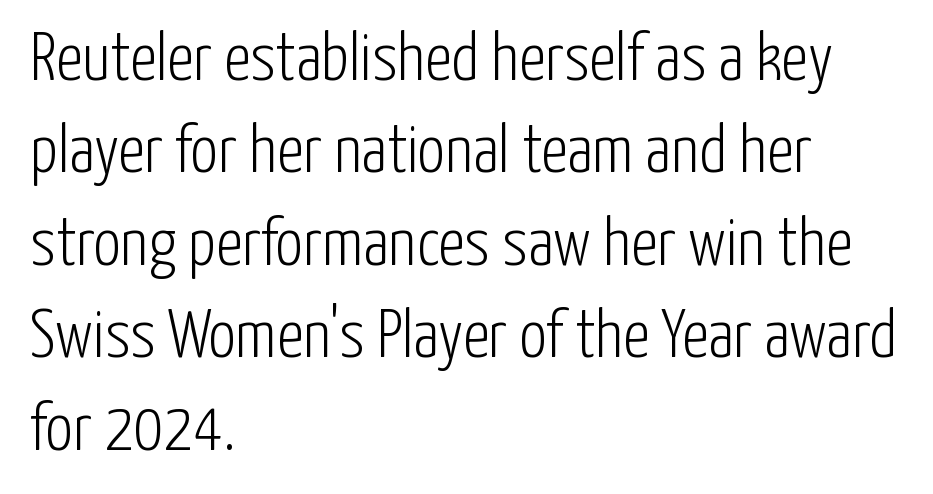
{"serif": "no", "italic": "no", "bold": "no", "weight": "light", "width": "condensed", "stroke_contrast": "low", "x_height": "medium", "monospaced": "no", "underline": "no", "align": "left", "line_spacing": "normal", "line_spacing_ratio": 1.36, "letter_spacing": "normal", "letter_spacing_em": 0.0, "glyph_px": 68}
